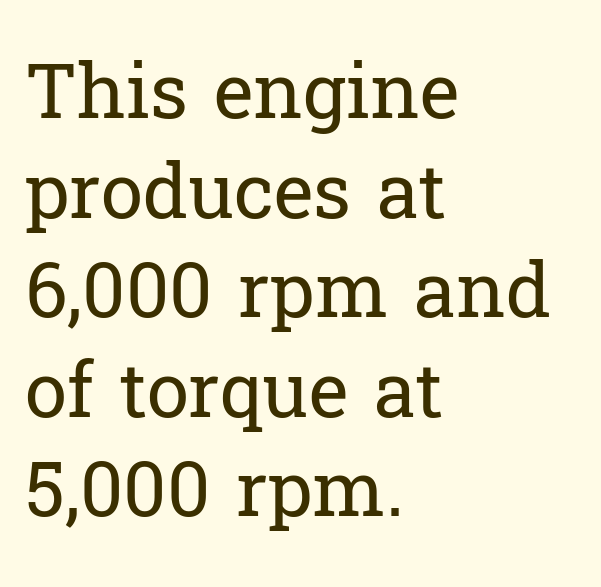
Regarding leading, the lines here are spaced in the standard way. Style check: upright. Caption: face not bold, strokes unweighted. You could not count columns in this text — the font is proportionally spaced. Compared with a centered layout, this one pins lines to the left instead.
